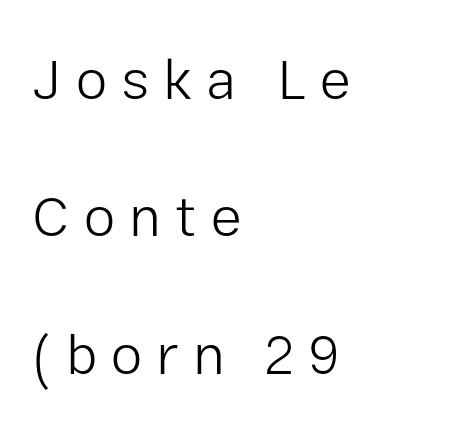
{"serif": "no", "italic": "no", "bold": "no", "weight": "light", "width": "normal", "stroke_contrast": "low", "x_height": "medium", "monospaced": "no", "underline": "no", "align": "left", "line_spacing": "loose", "line_spacing_ratio": 2.41, "letter_spacing": "wide", "letter_spacing_em": 0.25, "glyph_px": 57}
